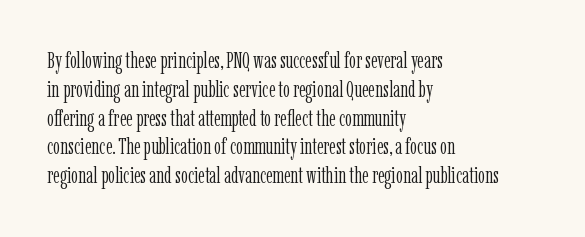
The image shows 22 px text type, upright; set left-aligned, normal line spacing (1.31x), normal letter spacing, not underlined.
